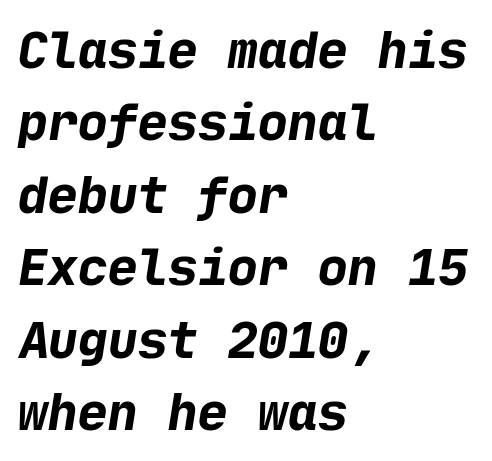
Notice how thick the strokes are: this is what a full bold looks like. Only glyphs here, with clear space below each row. The face used here is rendered with its standard letterfit. In terms of letterform style, serifs are entirely absent.
